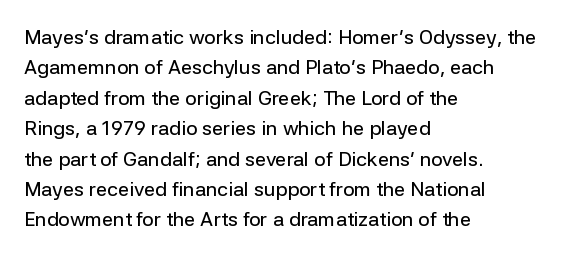
Characters follow at the spacing the type designer built in. The line-height multiplier appears to be the usual default. Just letters on the line, the space beneath them empty. It's the straight-up-and-down kind of type. Each line starts at the same left margin while the right side varies.
